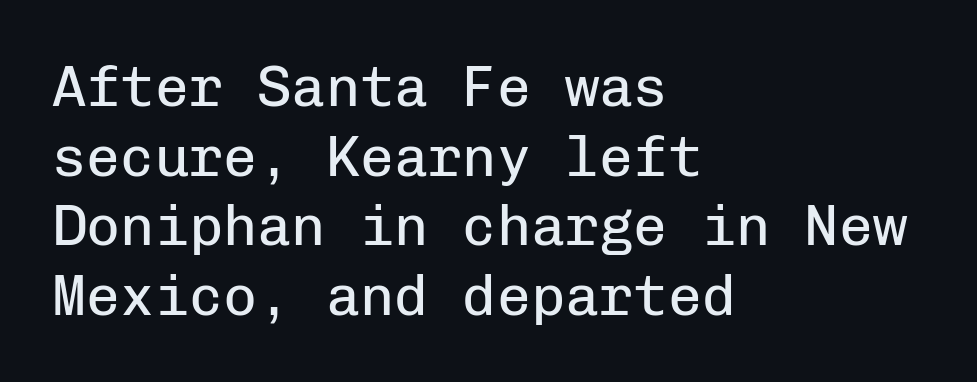
Q: Is the text bold? A: No.
Q: Is the text italic (slanted)? A: No, it is upright.
Q: Is the typeface a serif or a sans-serif typeface? A: Sans-serif.
Q: Is the text underlined? A: No.
Q: How is the paragraph aligned? A: Left-aligned.
Q: Is the spacing between letters normal or unusually wide? A: Normal.
Q: Width (condensed, normal, or wide)? A: Normal.
Q: Stroke contrast? A: Low.
Q: x-height? A: Medium.
Q: Monospaced? A: Yes.
